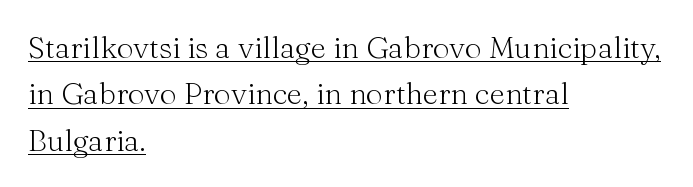
The words here are underlined. Alignment: flush left. Stroke mass is kept to a normal reading level or below. This rendering leaves character spacing at its baseline value. Yep, those are serifs on the letters. Do the characters align in a grid? No, the font is proportional.
